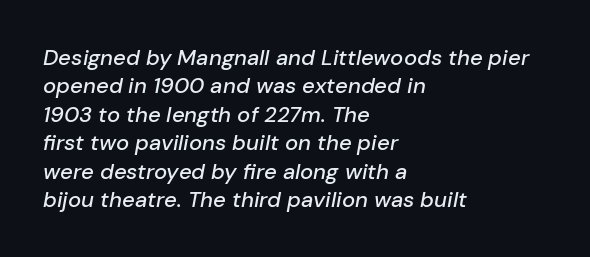
Q: Is the text italic (slanted)? A: Yes, it leans right by about 10 degrees.
Q: Is the text underlined? A: No.
Q: How is the paragraph aligned? A: Left-aligned.
Q: Is the spacing between letters normal or unusually wide? A: Normal.
Q: Is the spacing between lines tight, normal or loose? A: Normal.
